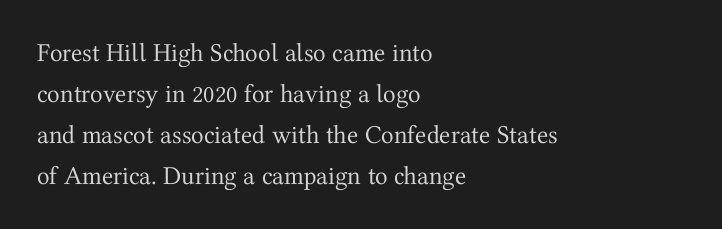
The words here are not underlined. Unbolded letterforms with no extra heft. Quick note: interline space is typical. These lines stack with their left ends in a neat column. Ordinary non-slanted type is in use. Here the glyphs are tracked normally, forming tight word shapes.
